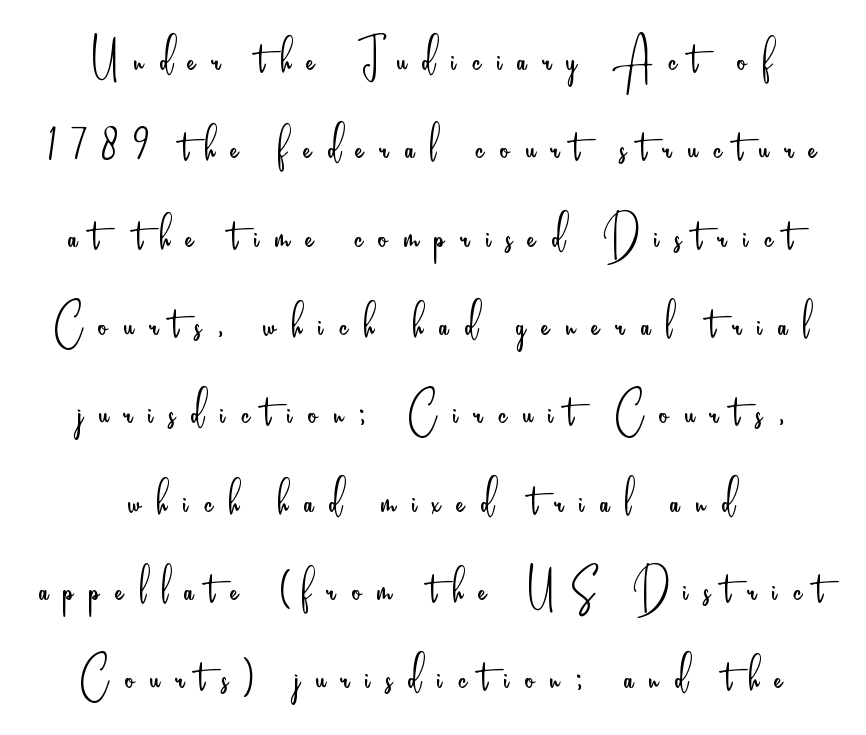
Q: Is the text bold? A: No.
Q: Is the typeface a serif or a sans-serif typeface? A: Sans-serif.
Q: Is the text underlined? A: No.
Q: How is the paragraph aligned? A: Centered.
Q: Is the spacing between letters normal or unusually wide? A: Unusually wide.
Q: Is the spacing between lines tight, normal or loose? A: Normal.
Q: Width (condensed, normal, or wide)? A: Condensed.
Q: Stroke contrast? A: Low.
Q: x-height? A: Small.
Q: Monospaced? A: No.
